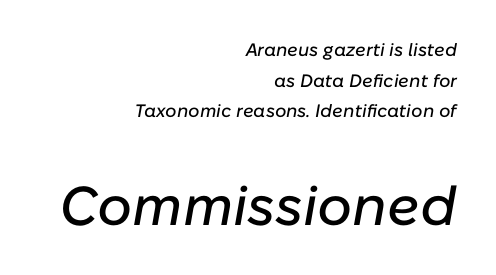
The passage shown stacks its lines at a standard gap. The face used here appears at its bigger size in the lower chunk. What stands out about the letter spacing? Nothing — it is the standard amount. A typesetter would call this proportional, since set widths differ per character.
